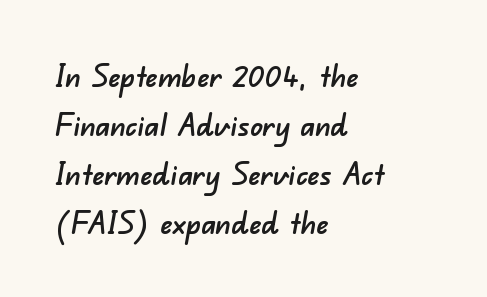
Between one letter and the next there's only the usual sliver of space. Unlike a traditional serif, this face leaves its strokes unadorned. Think of a printed novel: that variable character pitch is what you see here. Type without underlining. The paragraph has a hard left edge and a soft right edge.
